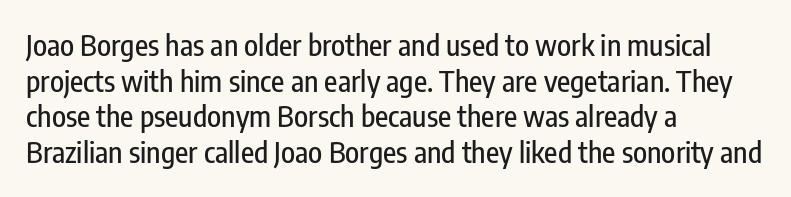
Q: Is the text italic (slanted)? A: No, it is upright.
Q: Is the typeface a serif or a sans-serif typeface? A: Sans-serif.
Q: Is the text underlined? A: No.
Q: How is the paragraph aligned? A: Left-aligned.
Q: Is the spacing between letters normal or unusually wide? A: Normal.
Q: Width (condensed, normal, or wide)? A: Condensed.
Q: Stroke contrast? A: Low.
Q: x-height? A: Medium.
Q: Monospaced? A: No.
